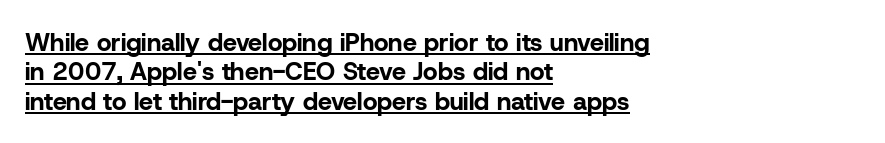
The image shows 25 px bold type, upright; set left-aligned, line spacing 1.18x, normal letter spacing, underlined.
